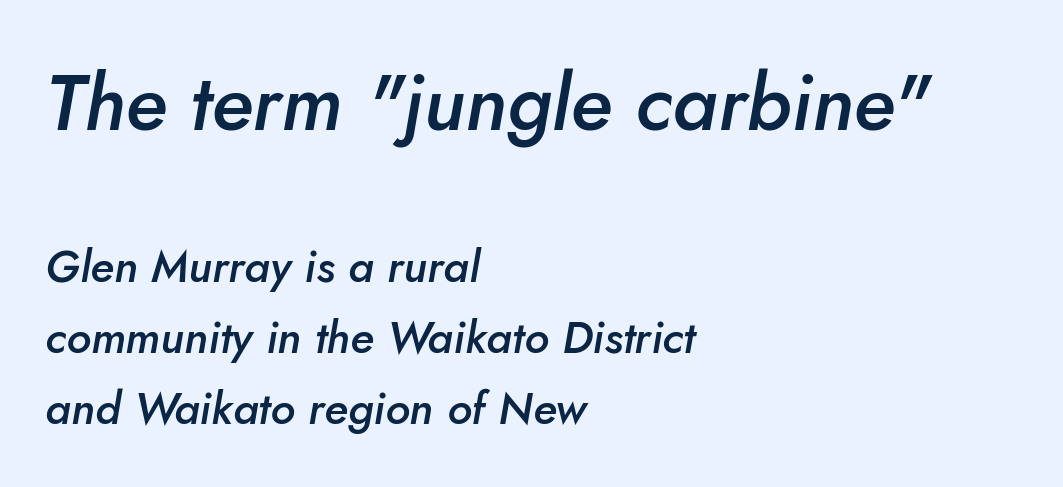
This sample is left-justified, so line endings fall wherever the words run out. Top chunk: large. Bottom chunk: small. Each letter keeps its own natural width here, so spacing adapts to shape. Evenly set lines give the paragraph a standard silhouette.
